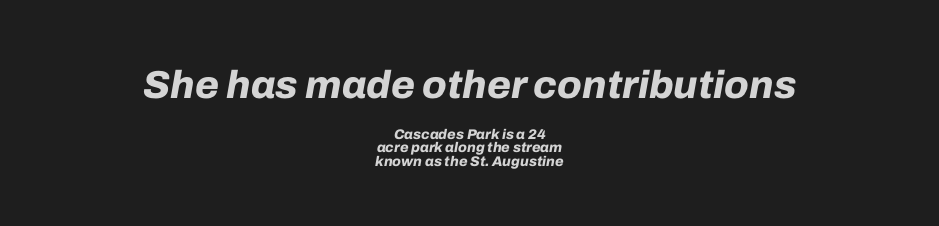
The image shows 39 px bold type, italic (leaning right); set centered, tight line spacing (0.96x), normal letter spacing, not underlined; the first (top) block is 2.79x larger; low stroke contrast and a medium x-height.
